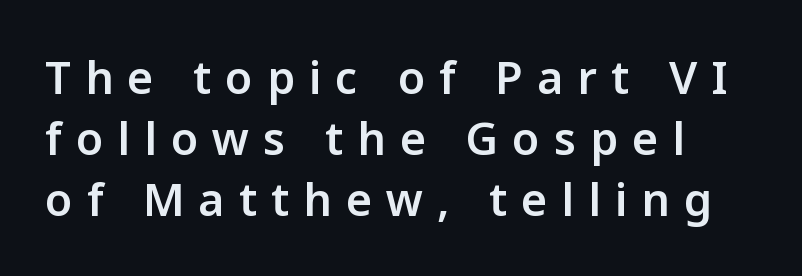
Q: Is the text bold? A: Semi-bold.
Q: Is the text italic (slanted)? A: No, it is upright.
Q: Is the typeface a serif or a sans-serif typeface? A: Sans-serif.
Q: Is the text underlined? A: No.
Q: How is the paragraph aligned? A: Left-aligned.
Q: Is the spacing between letters normal or unusually wide? A: Unusually wide.
Q: Is the spacing between lines tight, normal or loose? A: Normal.
Q: Width (condensed, normal, or wide)? A: Normal.
Q: Stroke contrast? A: Low.
Q: x-height? A: Medium.
Q: Monospaced? A: No.
